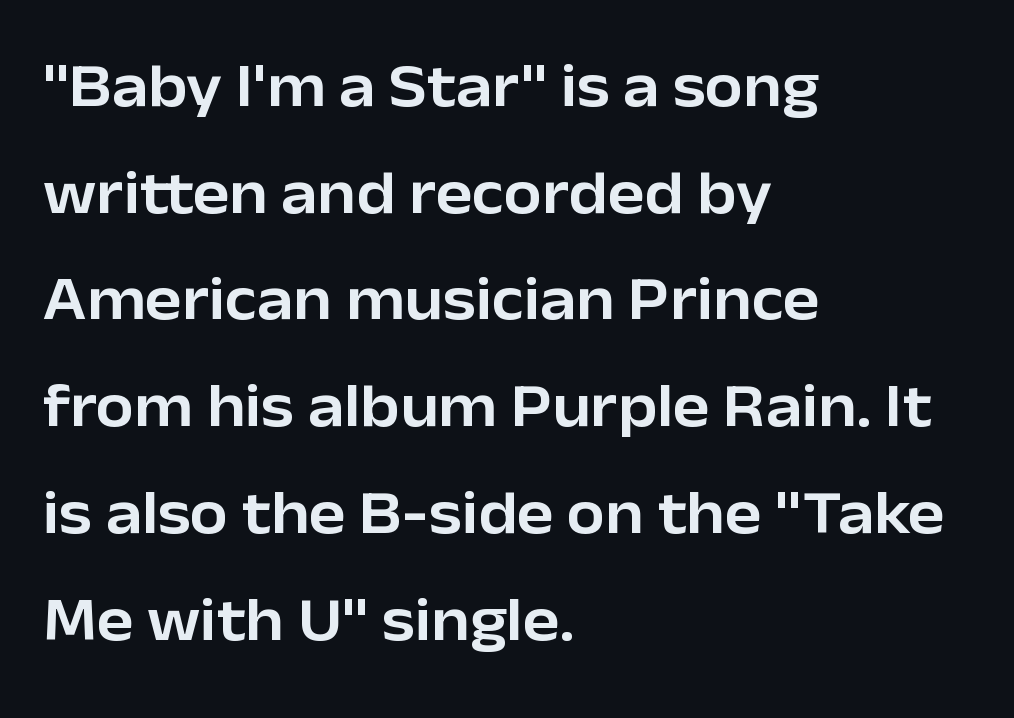
The image shows 61 px sans-serif type, upright; set left-aligned, line spacing 1.75x, normal letter spacing, not underlined; low stroke contrast and a medium x-height.
